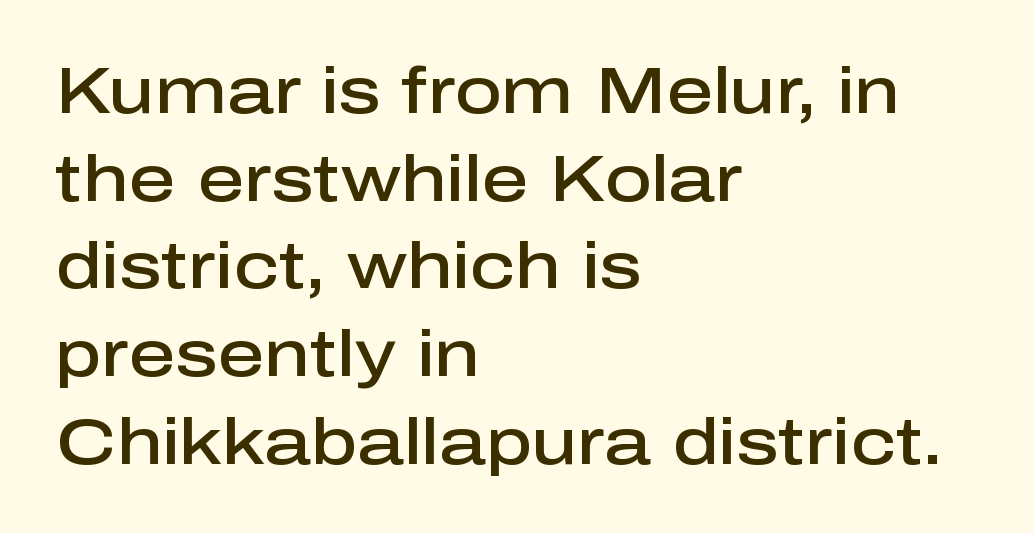
The image shows 65 px semibold sans-serif type, upright; set left-aligned, normal line spacing (1.35x), normal letter spacing, not underlined; low stroke contrast and a medium x-height.
